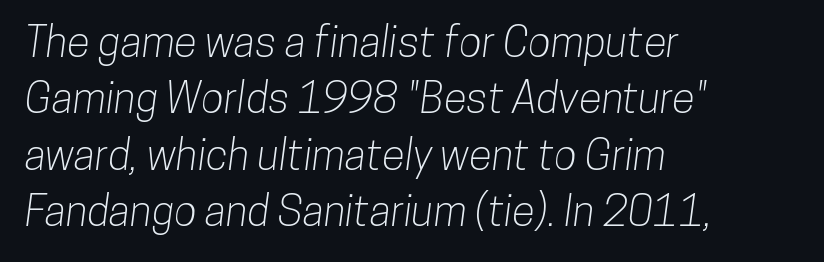
I'd call this a sans setting — the letters go barefoot. Here the designer chose a conventional face with non-uniform glyph widths. All the whitespace from short lines collects on the right. The string is rendered with underlining switched off. There is no visible air inserted between adjacent glyphs.
